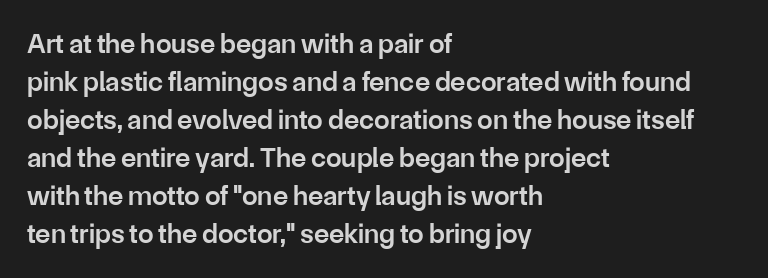
The image shows 28 px semibold sans-serif type, upright; set left-aligned, normal line spacing (1.36x), normal letter spacing, not underlined; low stroke contrast and a medium x-height.
